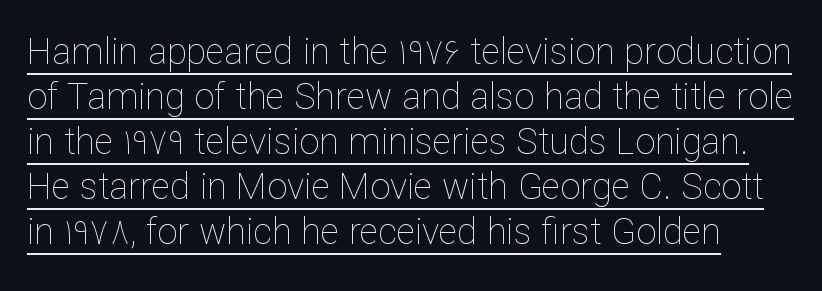
{"italic": "no", "bold": "no", "weight": "thin", "width": "normal", "stroke_contrast": "low", "x_height": "medium", "monospaced": "no", "underline": "yes", "line_spacing": "normal", "line_spacing_ratio": 1.25, "letter_spacing": "normal", "letter_spacing_em": 0.0, "glyph_px": 36}
